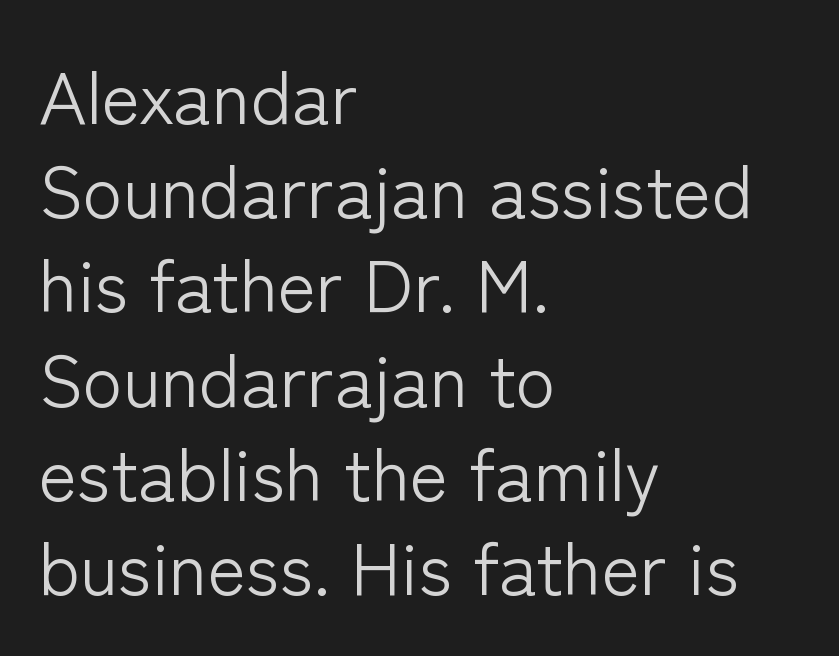
The image shows 73 px light sans-serif type, upright; set left-aligned, normal line spacing (1.29x), normal letter spacing, not underlined; low stroke contrast and a medium x-height.
